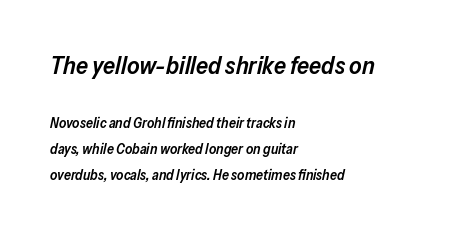
The image shows 24 px text type, italic (leaning right); set left-aligned, line spacing 1.86x, normal letter spacing, not underlined; the first (top) block is 1.71x larger.
